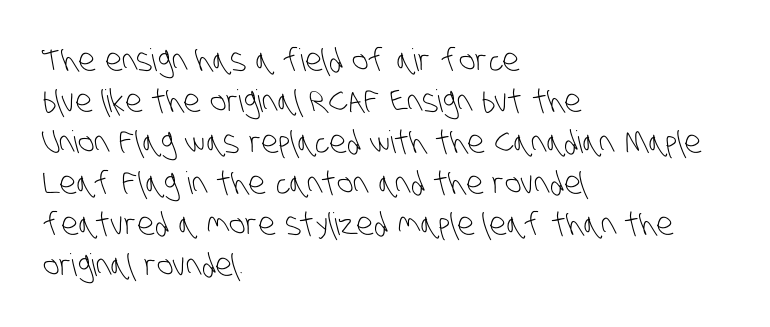
Q: Is the text bold? A: No.
Q: Is the typeface a serif or a sans-serif typeface? A: Sans-serif.
Q: Is the text underlined? A: No.
Q: How is the paragraph aligned? A: Left-aligned.
Q: Is the spacing between letters normal or unusually wide? A: Normal.
Q: Is the spacing between lines tight, normal or loose? A: Normal.
Q: Width (condensed, normal, or wide)? A: Condensed.
Q: Stroke contrast? A: Low.
Q: x-height? A: Large.
Q: Monospaced? A: No.
